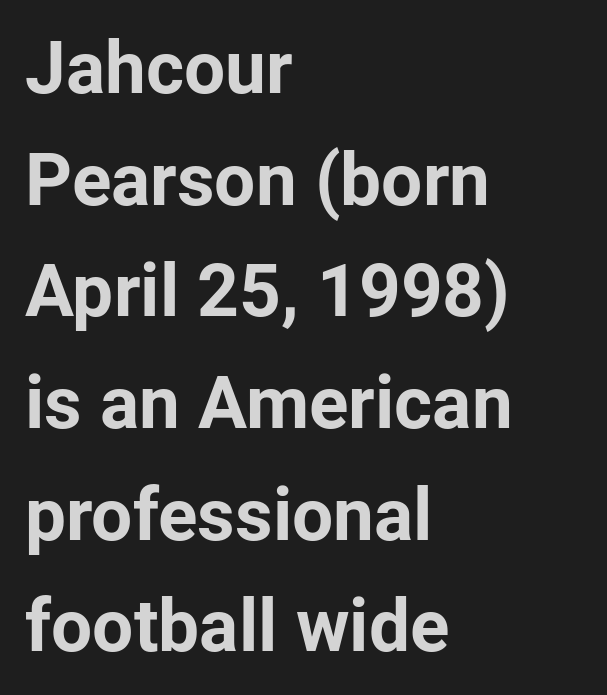
{"serif": "no", "italic": "no", "bold": "yes", "weight": "bold", "width": "normal", "stroke_contrast": "low", "x_height": "medium", "monospaced": "no", "underline": "no", "align": "left", "line_spacing": "normal", "line_spacing_ratio": 1.53, "letter_spacing": "normal", "letter_spacing_em": 0.0, "glyph_px": 73}
